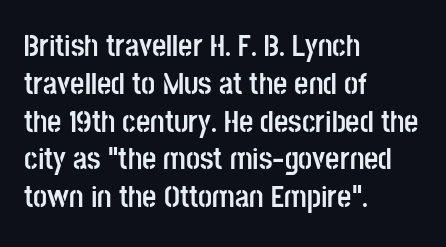
{"serif": "no", "italic": "no", "bold": "yes", "weight": "semibold", "width": "condensed", "stroke_contrast": "low", "x_height": "large", "monospaced": "no", "underline": "no", "align": "left", "line_spacing_ratio": 1.22, "letter_spacing": "normal", "letter_spacing_em": 0.0, "glyph_px": 31}
